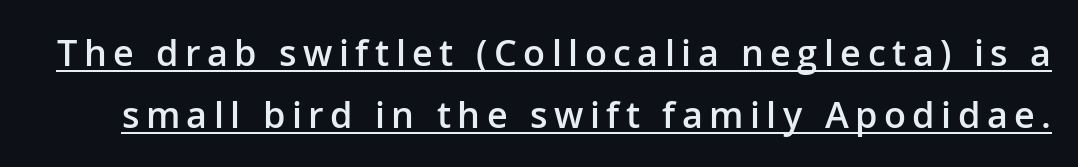
{"serif": "no", "italic": "no", "bold": "semi", "weight": "semibold", "width": "normal", "stroke_contrast": "low", "x_height": "medium", "monospaced": "no", "underline": "yes", "line_spacing_ratio": 1.73, "glyph_px": 36}
